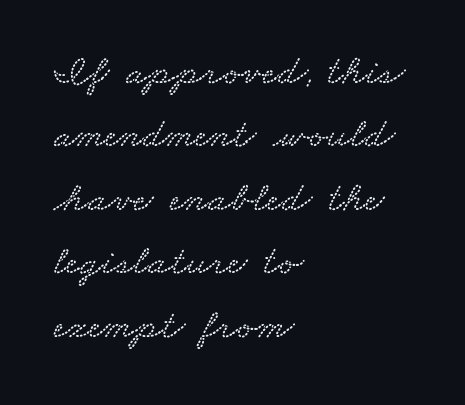
Q: Is the text underlined? A: No.
Q: How is the paragraph aligned? A: Left-aligned.
Q: Is the spacing between letters normal or unusually wide? A: Normal.
Q: Is the spacing between lines tight, normal or loose? A: Normal.
Q: Width (condensed, normal, or wide)? A: Wide.
Q: Stroke contrast? A: Low.
Q: x-height? A: Small.
Q: Monospaced? A: No.
